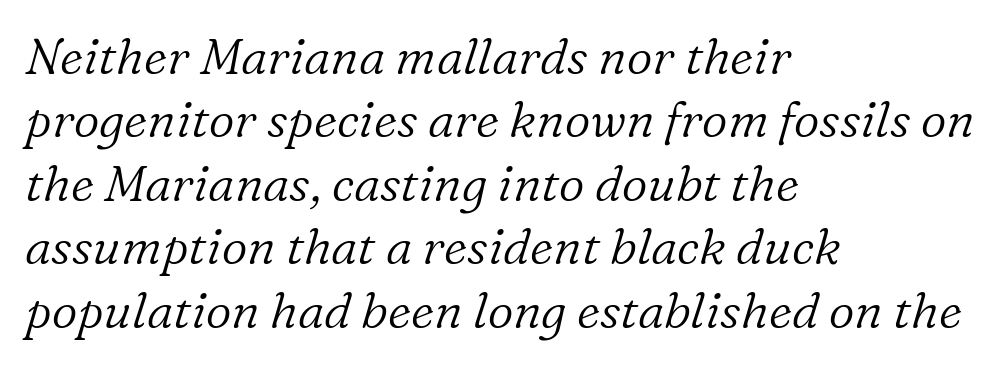
The face used here has a pronounced slope to its letters. Tracking here is standard; glyphs follow each other at the usual distance. Rows of type keep a routine distance in the vertical direction. These lines are rendered in a variable-pitch font. In terms of letterform style, serifs are clearly present.
